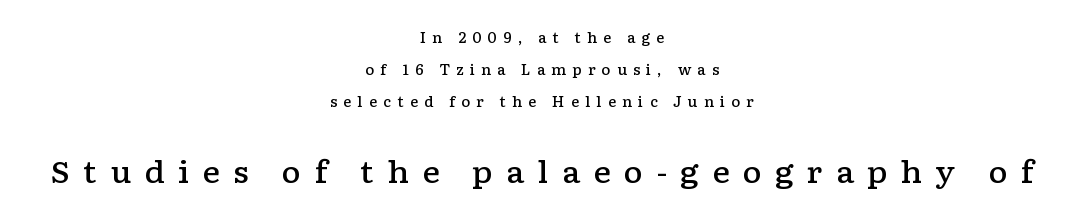
Is this a fixed-width face? No — the glyphs have proportional, varying widths. Firm but not heavy-handed strokes: this text is semibold. Beneath every word, the page is bare. You can tell from the footed stems that serif type was used. Nope, not italic — everything's standing straight. If you squint, the bottom block still reads clearly — it's the larger of the two.
